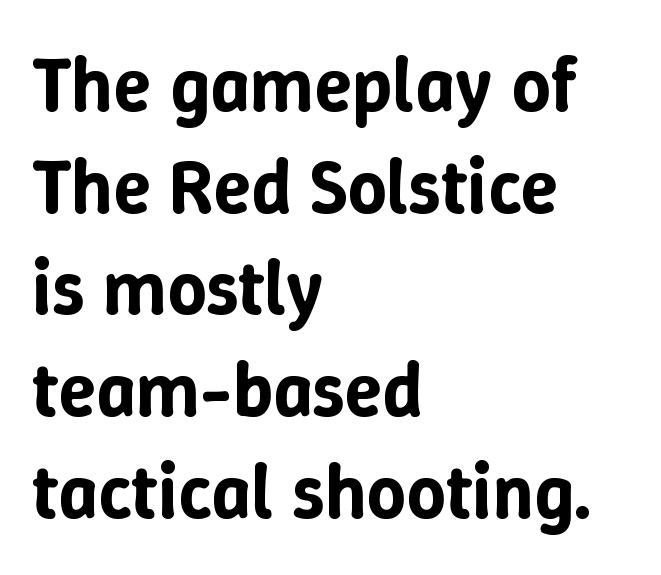
Q: Is the text italic (slanted)? A: No, it is upright.
Q: Is the text underlined? A: No.
Q: How is the paragraph aligned? A: Left-aligned.
Q: Is the spacing between letters normal or unusually wide? A: Normal.
Q: Is the spacing between lines tight, normal or loose? A: Normal.
Q: Width (condensed, normal, or wide)? A: Normal.
Q: Stroke contrast? A: Low.
Q: x-height? A: Medium.
Q: Monospaced? A: No.
